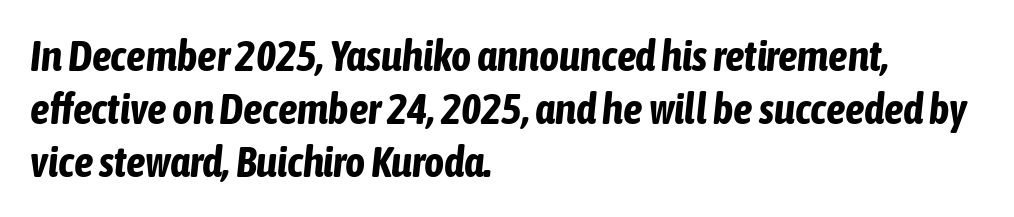
Standard letterfit; no display-style spreading of the glyphs. Each glyph is drawn with heavy, bold strokes. These lines are set flush left with a ragged right edge. A typesetter would call this proportional, since set widths differ per character. Compared with ordinary roman type, these characters are visibly tilted. Clear beneath every line of the passage.
